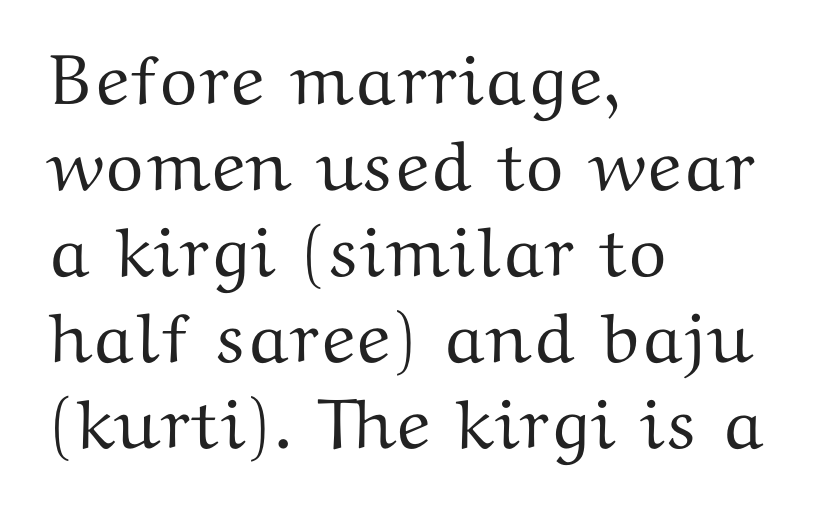
Q: Is the text italic (slanted)? A: No, it is upright.
Q: Is the typeface a serif or a sans-serif typeface? A: Serif.
Q: Is the text underlined? A: No.
Q: How is the paragraph aligned? A: Left-aligned.
Q: Is the spacing between letters normal or unusually wide? A: Normal.
Q: Width (condensed, normal, or wide)? A: Wide.
Q: Stroke contrast? A: Medium.
Q: x-height? A: Medium.
Q: Monospaced? A: No.
